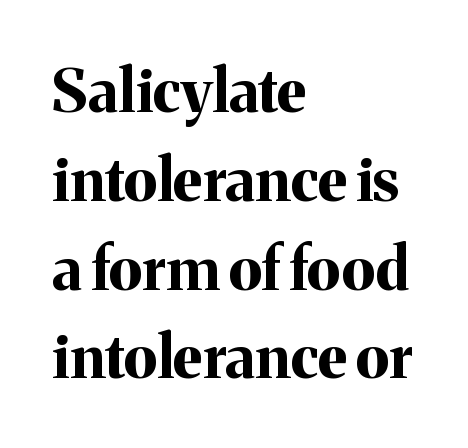
Q: Is the text bold? A: Yes.
Q: Is the text italic (slanted)? A: No, it is upright.
Q: Is the typeface a serif or a sans-serif typeface? A: Serif.
Q: Is the text underlined? A: No.
Q: How is the paragraph aligned? A: Left-aligned.
Q: Is the spacing between letters normal or unusually wide? A: Normal.
Q: Is the spacing between lines tight, normal or loose? A: Normal.
Q: Width (condensed, normal, or wide)? A: Normal.
Q: Stroke contrast? A: Medium.
Q: x-height? A: Medium.
Q: Monospaced? A: No.
